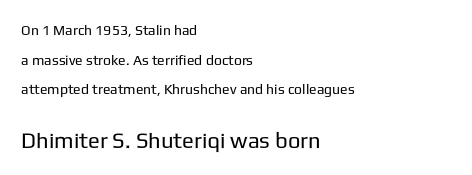
The image shows 22 px text type, upright; set left-aligned, loose line spacing (2.11x), normal letter spacing, not underlined; the second (bottom) block is 1.57x larger.
